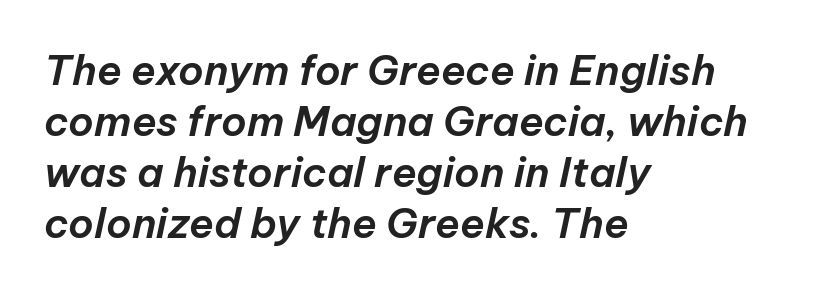
Typeset ragged right — the left edge is the straight one. Between one letter and the next there's only the usual sliver of space. Quick note: italic. The face used here is proportionally spaced, like ordinary book or web type. Underlining? Definitely not there.
